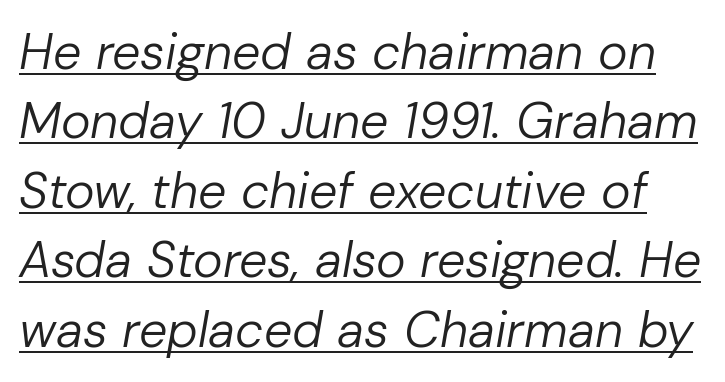
{"italic": "yes", "lean": "right", "slant_degrees": 10, "bold": "no", "weight": "regular", "width": "normal", "stroke_contrast": "low", "x_height": "medium", "monospaced": "no", "underline": "yes", "line_spacing": "normal", "line_spacing_ratio": 1.39, "letter_spacing": "normal", "letter_spacing_em": 0.0, "glyph_px": 50}
